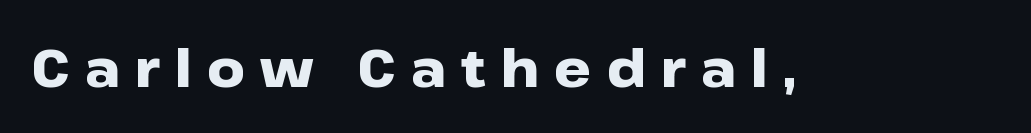
The image shows 52 px heavy, wide sans-serif type, upright; set unusually wide letter spacing (+0.29 em), not underlined; low stroke contrast and a medium x-height.
